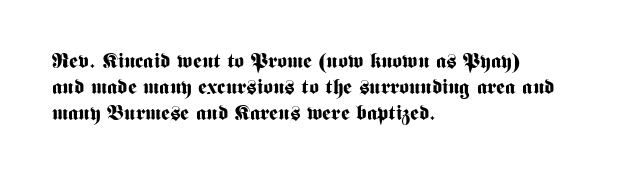
{"italic": "no", "bold": "yes", "underline": "no", "align": "left", "line_spacing_ratio": 1.24, "letter_spacing": "normal", "letter_spacing_em": 0.0, "glyph_px": 21}
